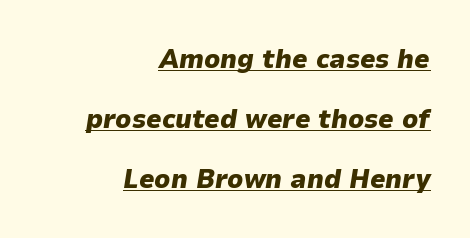
Q: Is the text bold? A: Yes.
Q: Is the text italic (slanted)? A: Yes, it leans right by about 9 degrees.
Q: Is the text underlined? A: Yes.
Q: How is the paragraph aligned? A: Right-aligned.
Q: Is the spacing between letters normal or unusually wide? A: Normal.
Q: Is the spacing between lines tight, normal or loose? A: Loose.
